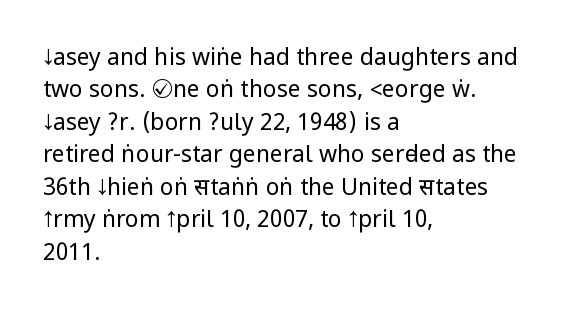
Q: Is the text bold? A: No.
Q: Is the text italic (slanted)? A: No, it is upright.
Q: Is the text underlined? A: No.
Q: How is the paragraph aligned? A: Left-aligned.
Q: Is the spacing between letters normal or unusually wide? A: Normal.
Q: Is the spacing between lines tight, normal or loose? A: Normal.
